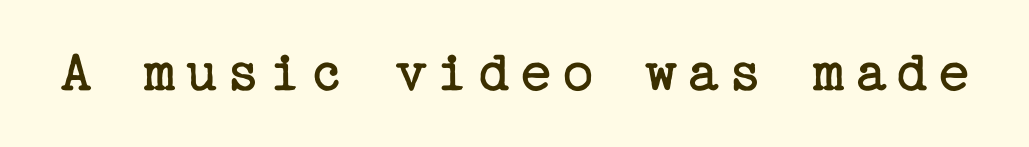
Q: Is the text bold? A: No.
Q: Is the text italic (slanted)? A: No, it is upright.
Q: Is the typeface a serif or a sans-serif typeface? A: Serif.
Q: Is the text underlined? A: No.
Q: Width (condensed, normal, or wide)? A: Normal.
Q: Stroke contrast? A: Low.
Q: x-height? A: Medium.
